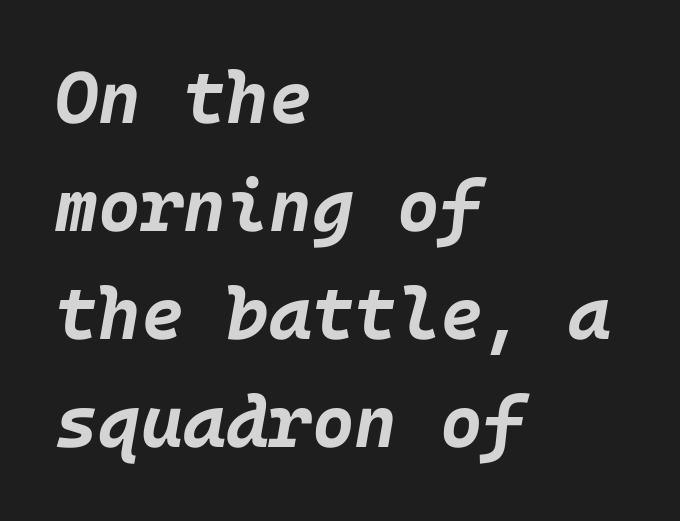
Q: Is the text bold? A: Yes.
Q: Is the text italic (slanted)? A: Yes, it leans right by about 10 degrees.
Q: Is the text underlined? A: No.
Q: How is the paragraph aligned? A: Left-aligned.
Q: Is the spacing between letters normal or unusually wide? A: Normal.
Q: Is the spacing between lines tight, normal or loose? A: Normal.
Q: Width (condensed, normal, or wide)? A: Normal.
Q: Stroke contrast? A: Low.
Q: x-height? A: Large.
